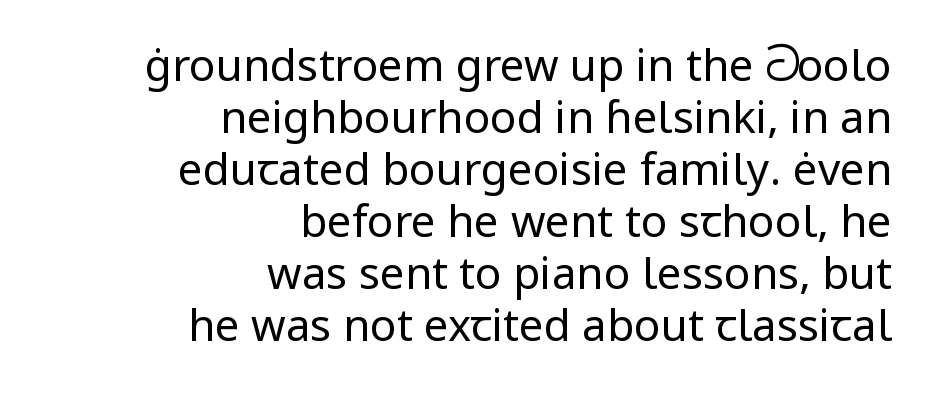
Check the space under the baseline: it is left empty. The tracking reads as untouched default to a designer's eye. These lines are set flush right with a ragged left edge. Style check: upright. Each letter's strokes conclude bluntly, with no projecting serifs. These glyphs show unthickened strokes, regular width or finer.
